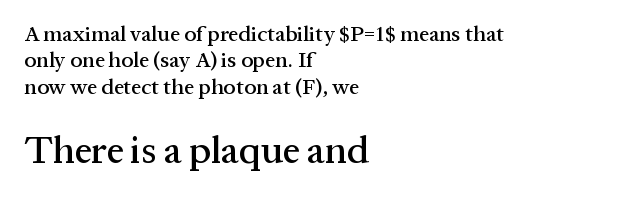
{"serif": "yes", "italic": "no", "width": "normal", "stroke_contrast": "medium", "x_height": "medium", "monospaced": "no", "underline": "no", "align": "left", "line_spacing_ratio": 1.2, "letter_spacing": "normal", "letter_spacing_em": 0.0, "larger_block": "second", "size_ratio": 1.73, "glyph_px": 38}
